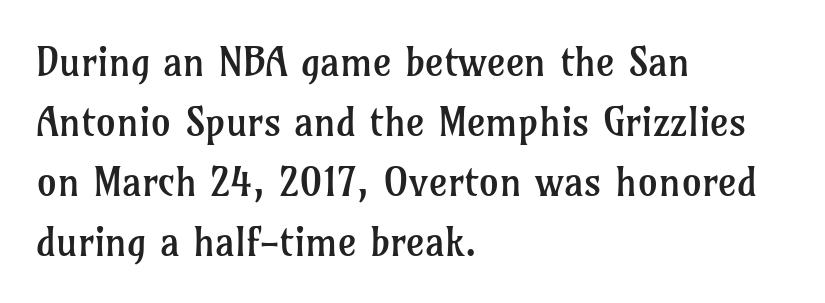
Q: Is the text bold? A: No.
Q: Is the text italic (slanted)? A: No, it is upright.
Q: Is the typeface a serif or a sans-serif typeface? A: Serif.
Q: Is the text underlined? A: No.
Q: How is the paragraph aligned? A: Left-aligned.
Q: Is the spacing between letters normal or unusually wide? A: Normal.
Q: Is the spacing between lines tight, normal or loose? A: Normal.
Q: Width (condensed, normal, or wide)? A: Normal.
Q: Stroke contrast? A: Low.
Q: x-height? A: Medium.
Q: Monospaced? A: No.
